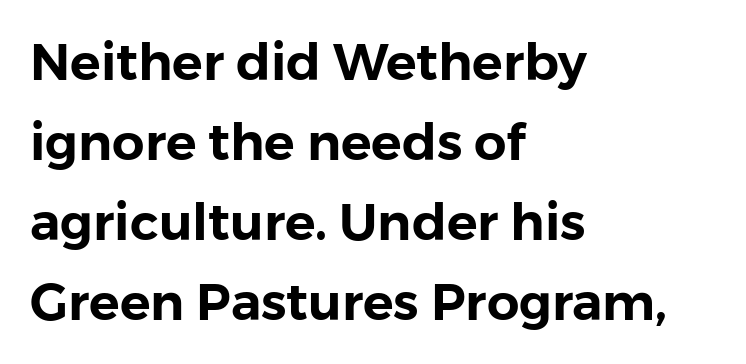
The image shows 51 px sans-serif type, upright; set left-aligned, normal line spacing (1.57x), normal letter spacing, not underlined; a medium x-height.
